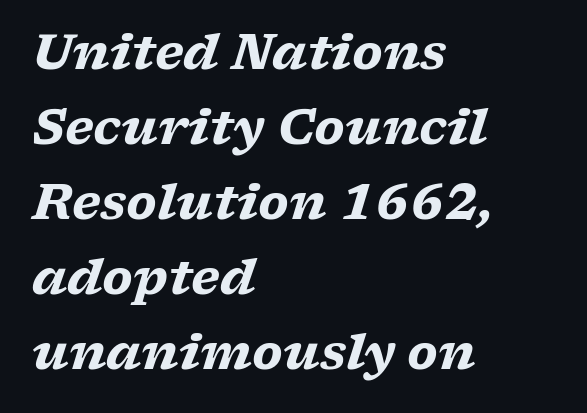
Q: Is the text bold? A: Yes.
Q: Is the text italic (slanted)? A: Yes, it leans right by about 17 degrees.
Q: Is the typeface a serif or a sans-serif typeface? A: Serif.
Q: Is the text underlined? A: No.
Q: How is the paragraph aligned? A: Left-aligned.
Q: Is the spacing between letters normal or unusually wide? A: Normal.
Q: Is the spacing between lines tight, normal or loose? A: Normal.
Q: Width (condensed, normal, or wide)? A: Wide.
Q: Stroke contrast? A: Low.
Q: x-height? A: Medium.
Q: Monospaced? A: No.
